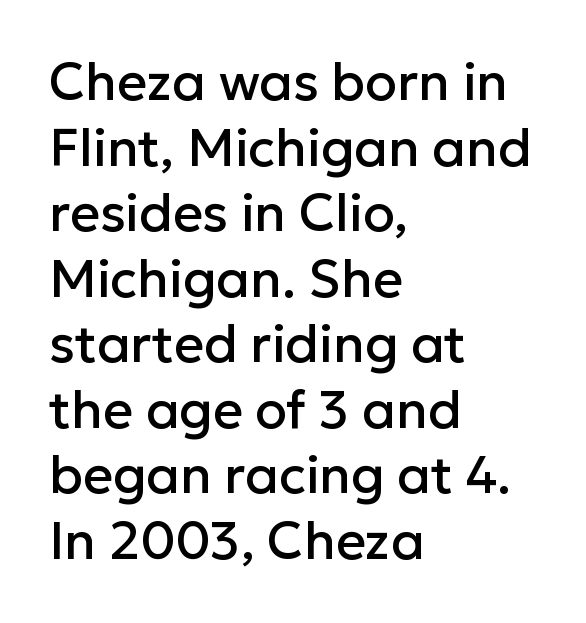
Q: Is the text italic (slanted)? A: No, it is upright.
Q: Is the typeface a serif or a sans-serif typeface? A: Sans-serif.
Q: Is the text underlined? A: No.
Q: How is the paragraph aligned? A: Left-aligned.
Q: Is the spacing between letters normal or unusually wide? A: Normal.
Q: Is the spacing between lines tight, normal or loose? A: Normal.
Q: Width (condensed, normal, or wide)? A: Normal.
Q: Stroke contrast? A: Low.
Q: x-height? A: Medium.
Q: Monospaced? A: No.
